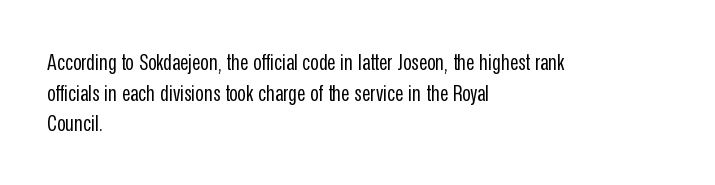
{"italic": "no", "bold": "no", "underline": "no", "align": "left", "line_spacing": "normal", "line_spacing_ratio": 1.33, "letter_spacing": "normal", "letter_spacing_em": 0.0, "glyph_px": 23}
